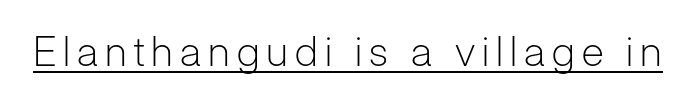
The image shows 41 px light sans-serif type, upright; set underlined; low stroke contrast and a medium x-height.
